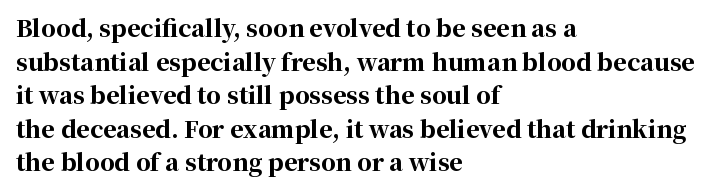
{"italic": "no", "bold": "yes", "underline": "no", "align": "left", "line_spacing": "normal", "line_spacing_ratio": 1.46, "letter_spacing": "normal", "letter_spacing_em": 0.0, "glyph_px": 23}
